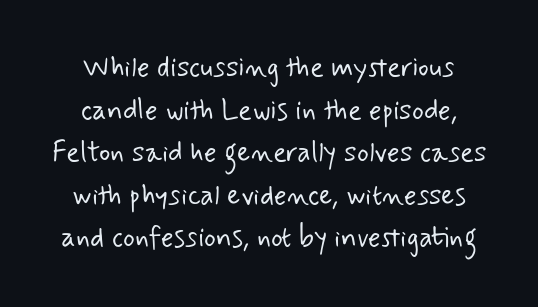
The image shows 28 px light sans-serif type; set normal line spacing (1.52x), normal letter spacing, not underlined; low stroke contrast and a small x-height.
